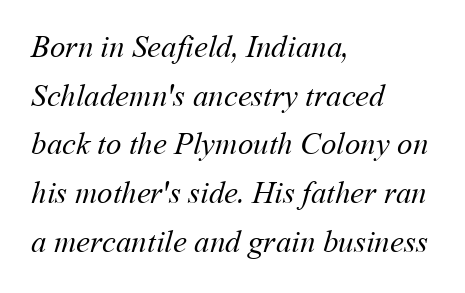
Whoever set this chose a conventional vertical rhythm. Notice how the passage keeps a crisp vertical edge on the left only. Honestly, there is no underline to notice here at all. No extra ink here — the face is not bold. A typesetter would call this proportional, since set widths differ per character.
